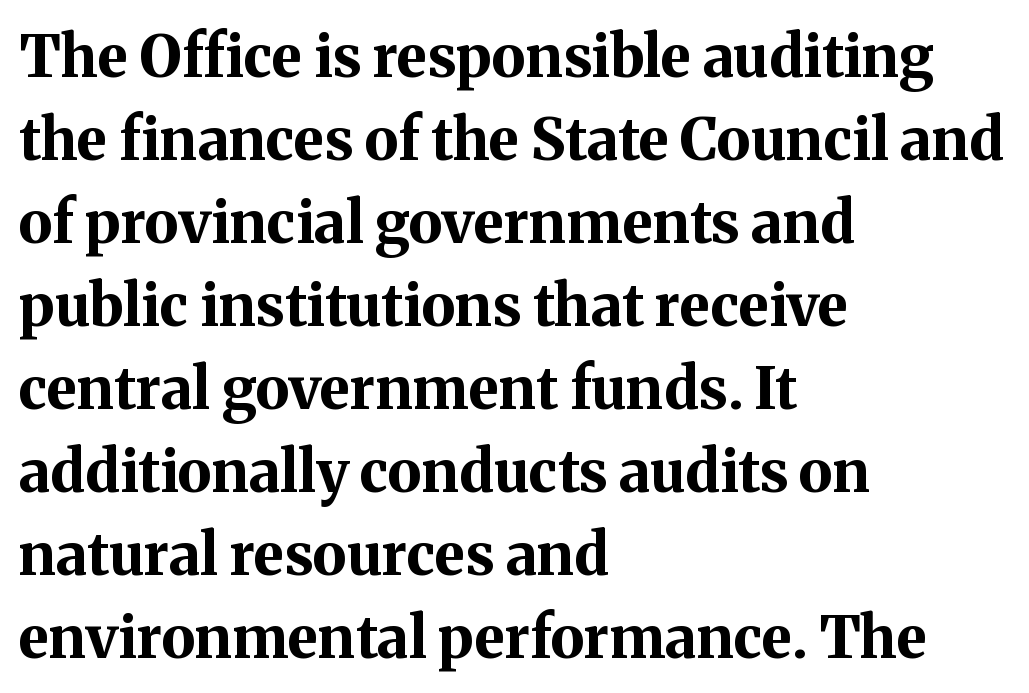
Q: Is the text bold? A: Yes.
Q: Is the text italic (slanted)? A: No, it is upright.
Q: Is the typeface a serif or a sans-serif typeface? A: Serif.
Q: Is the text underlined? A: No.
Q: How is the paragraph aligned? A: Left-aligned.
Q: Is the spacing between letters normal or unusually wide? A: Normal.
Q: Is the spacing between lines tight, normal or loose? A: Normal.
Q: Width (condensed, normal, or wide)? A: Normal.
Q: Stroke contrast? A: Medium.
Q: x-height? A: Medium.
Q: Monospaced? A: No.
